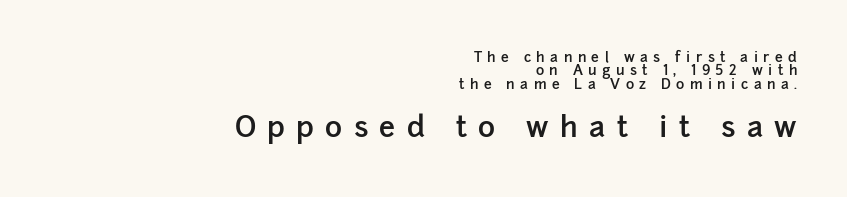
{"serif": "no", "italic": "no", "bold": "semi", "weight": "semibold", "width": "normal", "stroke_contrast": "low", "x_height": "medium", "monospaced": "no", "underline": "no", "align": "right", "line_spacing": "tight", "line_spacing_ratio": 0.95, "letter_spacing": "wide", "letter_spacing_em": 0.39, "larger_block": "second", "size_ratio": 2.07, "glyph_px": 29}
